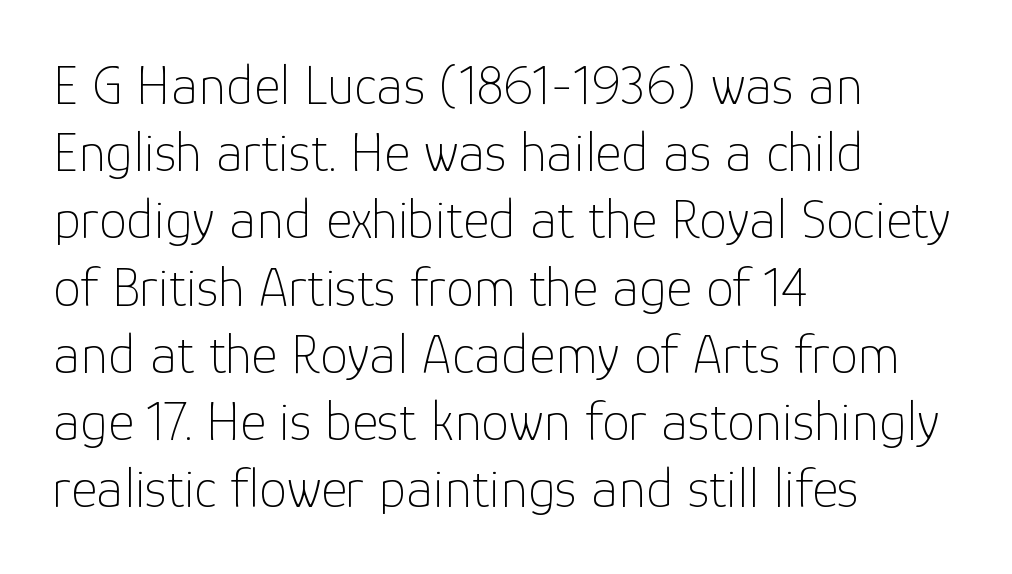
Nobody touched the tracking dial on this one. Any mark beneath the type? The region is blank. The letters advance in unequal steps, a hallmark of proportional type. What kind of face is this? One without serifs — a sans.
